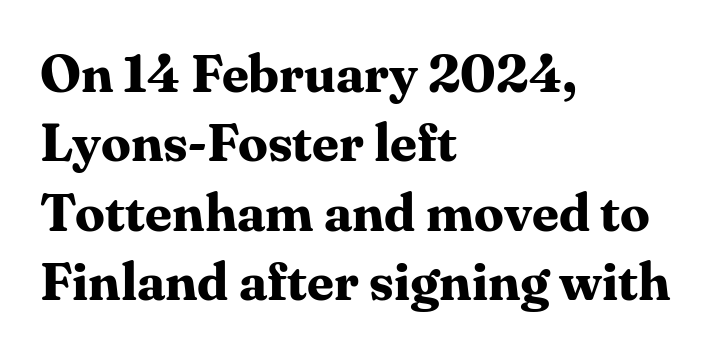
Rendered with straight, roman letterforms. Notice how thick the strokes are: this is what a full bold looks like. Nobody drew a line under any word here. Casual observation: everything's shoved over to the left. This sample has the flowing, uneven cadence of proportional lettering.
